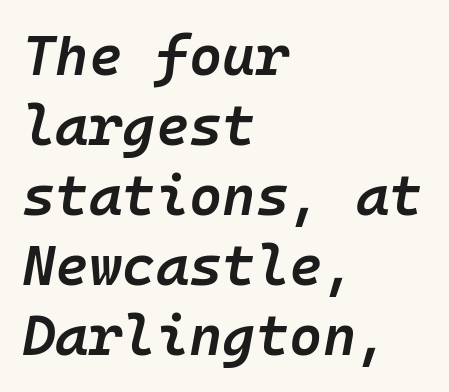
These words are printed semibold, heavier than regular yet not bold. Letters rest on an invisible, unmarked baseline. In CSS terms this would be text-align: left. Spacing verdict: monospaced, one width for all characters. Yep, that's italic — everything's leaning. The rendering keeps characters at their native spacing.
